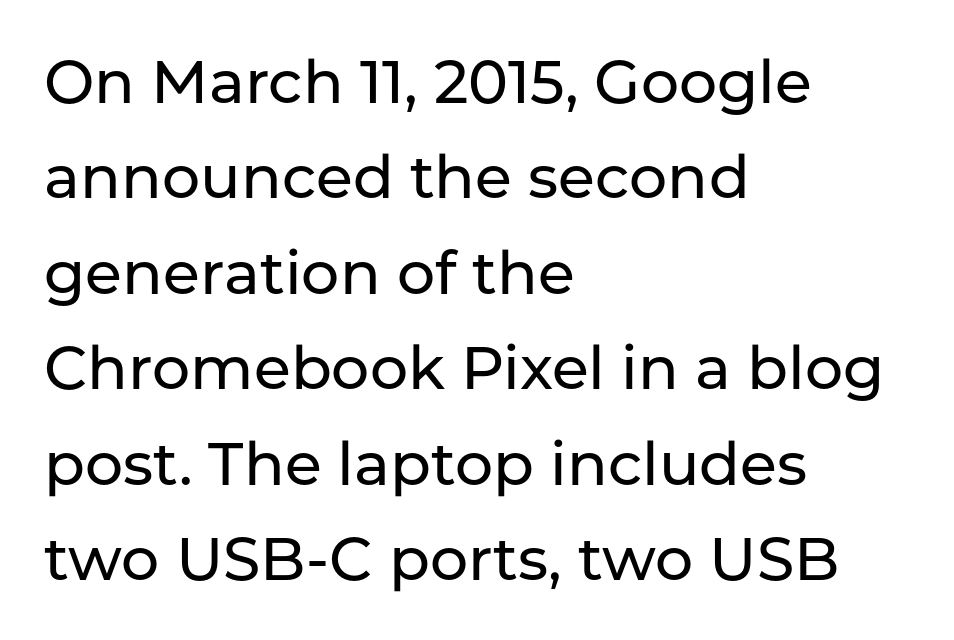
The image shows 60 px sans-serif type, upright; set left-aligned, normal line spacing (1.59x), normal letter spacing, not underlined; low stroke contrast and a medium x-height.
